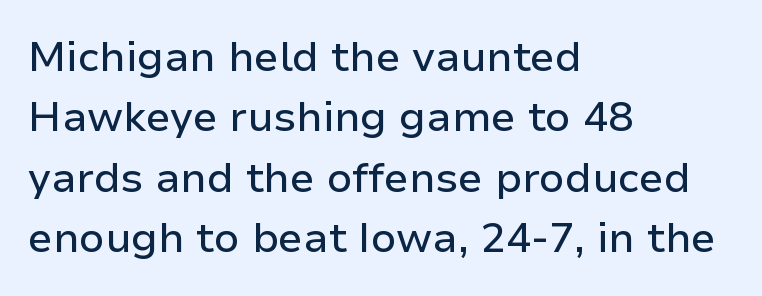
These lines were composed using upright roman letters. Observe the ordinary spacing: letters are neighbours, not strangers. One-word summary of the alignment: left. Compared with typical paragraphs, the rows here are spaced about the same.
